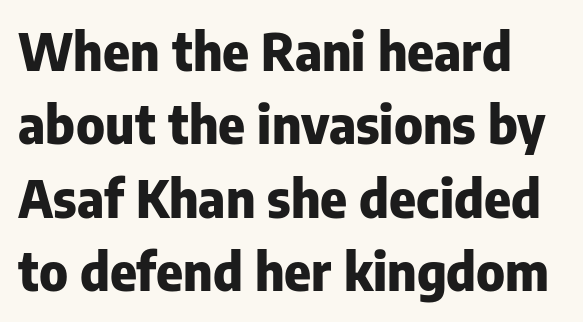
The type sits square on the baseline with zero lean. This is heavy type, rendered in bold. A bare baseline throughout the passage. The line texture is even and compact thanks to regular tracking. Honestly, the row spacing looks completely unremarkable.
